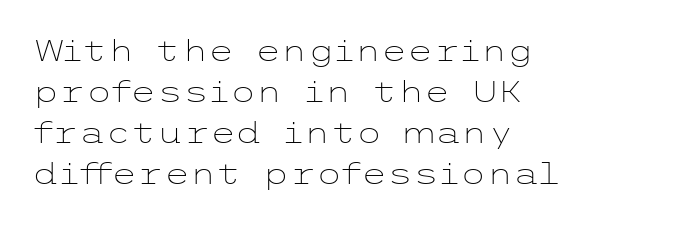
The image shows 30 px light, wide sans-serif type, upright; set left-aligned, normal line spacing (1.37x), normal letter spacing, not underlined; low stroke contrast and a medium x-height.
